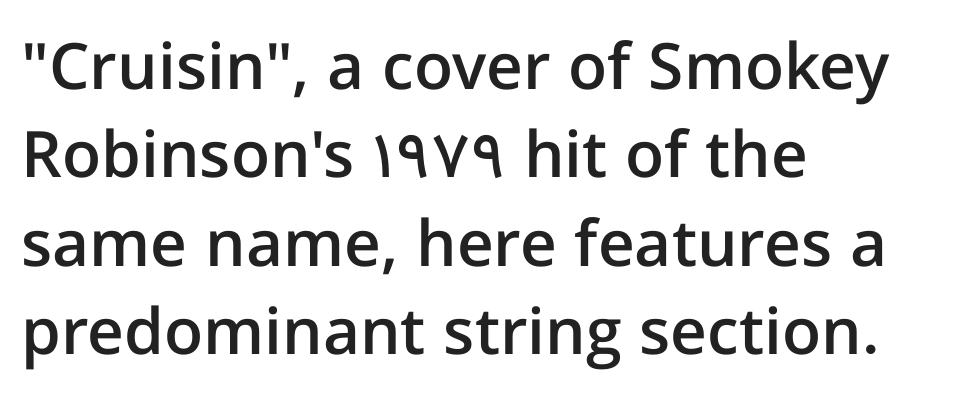
Q: Is the text bold? A: Semi-bold.
Q: Is the text italic (slanted)? A: No, it is upright.
Q: Is the typeface a serif or a sans-serif typeface? A: Sans-serif.
Q: Is the text underlined? A: No.
Q: How is the paragraph aligned? A: Left-aligned.
Q: Is the spacing between letters normal or unusually wide? A: Normal.
Q: Is the spacing between lines tight, normal or loose? A: Normal.
Q: Width (condensed, normal, or wide)? A: Normal.
Q: Stroke contrast? A: Low.
Q: x-height? A: Medium.
Q: Monospaced? A: No.
